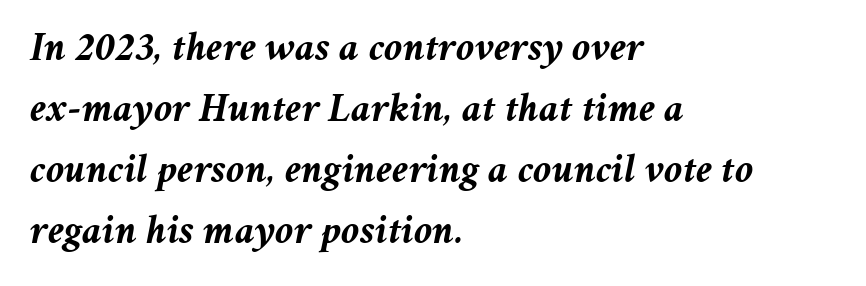
Q: Is the text bold? A: Yes.
Q: Is the text italic (slanted)? A: Yes, it leans right by about 11 degrees.
Q: Is the text underlined? A: No.
Q: How is the paragraph aligned? A: Left-aligned.
Q: Is the spacing between letters normal or unusually wide? A: Normal.
Q: Is the spacing between lines tight, normal or loose? A: Normal.
Q: Width (condensed, normal, or wide)? A: Normal.
Q: Stroke contrast? A: Medium.
Q: x-height? A: Medium.
Q: Monospaced? A: No.
